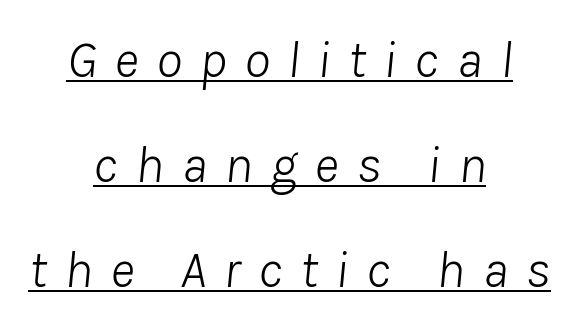
The image shows 53 px light type, italic (leaning right); set centered, loose line spacing (1.98x), unusually wide letter spacing (+0.33 em), underlined; low stroke contrast and a medium x-height.
